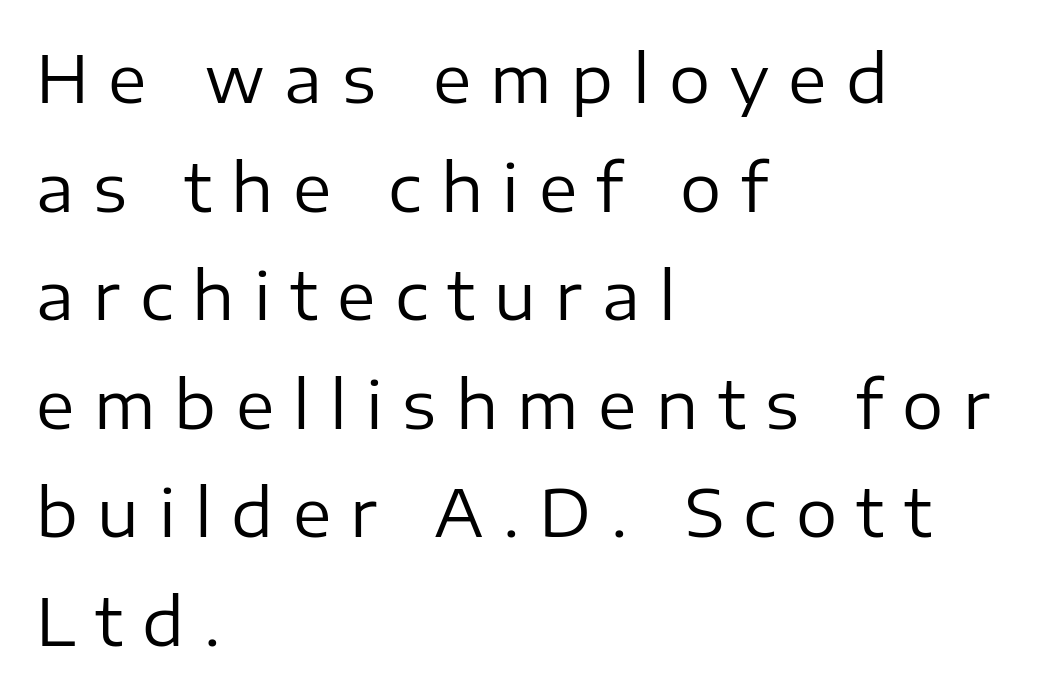
The image shows 65 px regular-weight sans-serif type, upright; set left-aligned, normal line spacing (1.67x), unusually wide letter spacing (+0.3 em), not underlined; low stroke contrast and a medium x-height.
